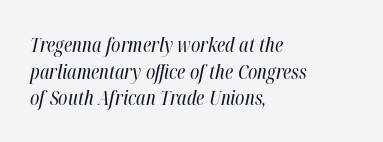
{"italic": "yes", "lean": "right", "slant_degrees": 12, "bold": "no", "underline": "no", "align": "left", "line_spacing": "normal", "line_spacing_ratio": 1.33, "letter_spacing": "normal", "letter_spacing_em": 0.0, "glyph_px": 20}
